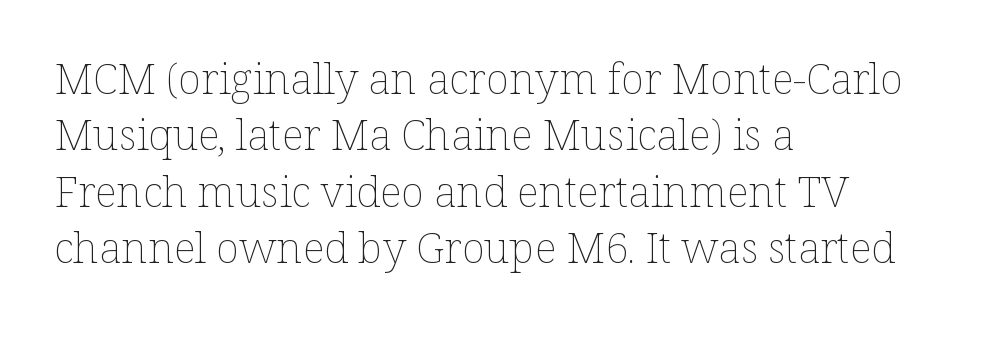
The image shows 43 px thin type, upright; set left-aligned, normal line spacing (1.31x), normal letter spacing, not underlined; low stroke contrast and a medium x-height.
